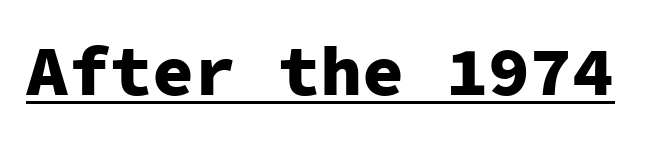
{"serif": "no", "italic": "no", "bold": "yes", "weight": "heavy", "width": "normal", "stroke_contrast": "low", "x_height": "medium", "monospaced": "yes", "underline": "yes", "letter_spacing": "normal", "letter_spacing_em": 0.0, "glyph_px": 70}
